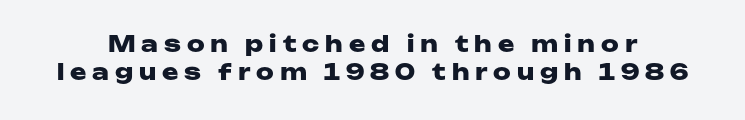
{"italic": "no", "bold": "yes", "underline": "no", "line_spacing": "normal", "line_spacing_ratio": 1.29, "letter_spacing": "wide", "letter_spacing_em": 0.27, "glyph_px": 22}
